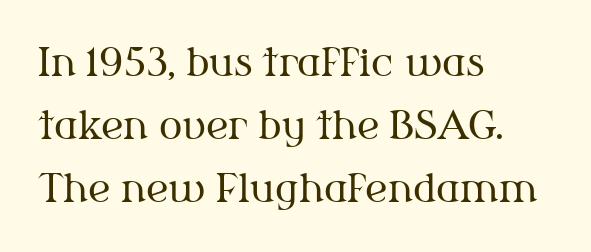
Q: Is the text bold? A: No.
Q: Is the text italic (slanted)? A: No, it is upright.
Q: Is the typeface a serif or a sans-serif typeface? A: Serif.
Q: Is the text underlined? A: No.
Q: How is the paragraph aligned? A: Left-aligned.
Q: Is the spacing between letters normal or unusually wide? A: Normal.
Q: Is the spacing between lines tight, normal or loose? A: Normal.
Q: Width (condensed, normal, or wide)? A: Normal.
Q: Stroke contrast? A: Medium.
Q: x-height? A: Medium.
Q: Monospaced? A: No.
